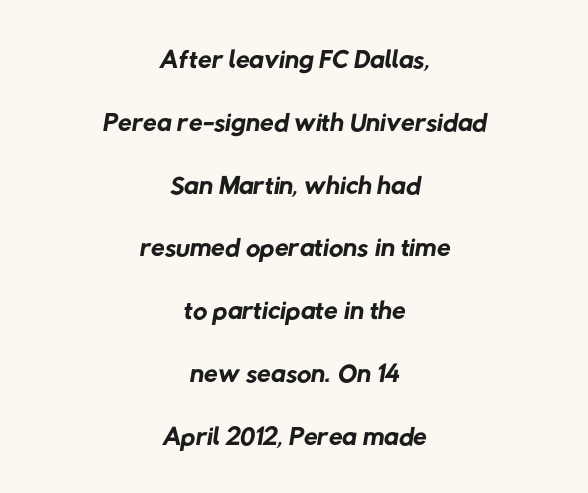
This sample uses a sans-serif face. The words here are not underlined. Think of a printed novel: that variable character pitch is what you see here. Reading down the column, the eye jumps a familiar distance to each next line.
